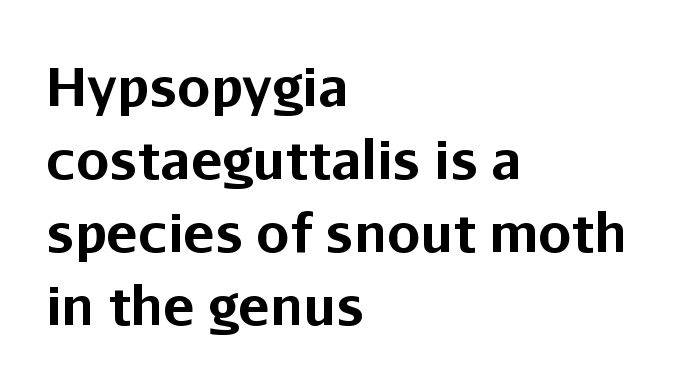
Q: Is the text bold? A: Yes.
Q: Is the text italic (slanted)? A: No, it is upright.
Q: Is the typeface a serif or a sans-serif typeface? A: Sans-serif.
Q: Is the text underlined? A: No.
Q: How is the paragraph aligned? A: Left-aligned.
Q: Is the spacing between letters normal or unusually wide? A: Normal.
Q: Is the spacing between lines tight, normal or loose? A: Normal.
Q: Width (condensed, normal, or wide)? A: Normal.
Q: Stroke contrast? A: Low.
Q: x-height? A: Medium.
Q: Monospaced? A: No.
